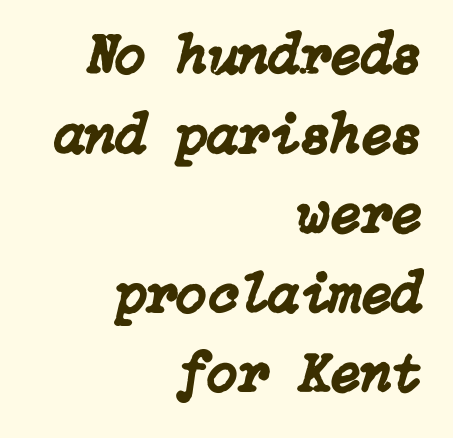
{"italic": "yes", "lean": "right", "slant_degrees": 15, "width": "normal", "stroke_contrast": "low", "x_height": "medium", "underline": "no", "align": "right", "line_spacing": "normal", "line_spacing_ratio": 1.42, "letter_spacing": "normal", "letter_spacing_em": 0.0, "glyph_px": 56}
